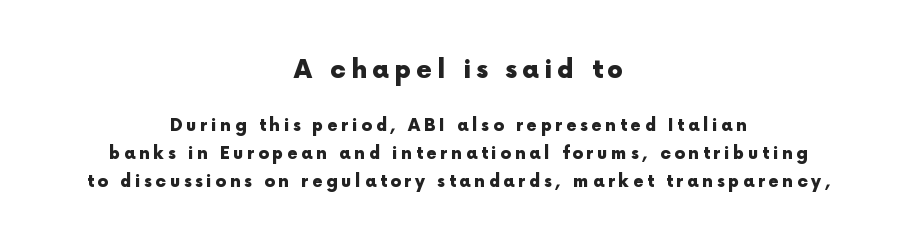
{"italic": "no", "bold": "yes", "underline": "no", "align": "center", "line_spacing": "normal", "line_spacing_ratio": 1.62, "letter_spacing": "wide", "letter_spacing_em": 0.21, "larger_block": "first", "size_ratio": 1.47, "glyph_px": 25}
